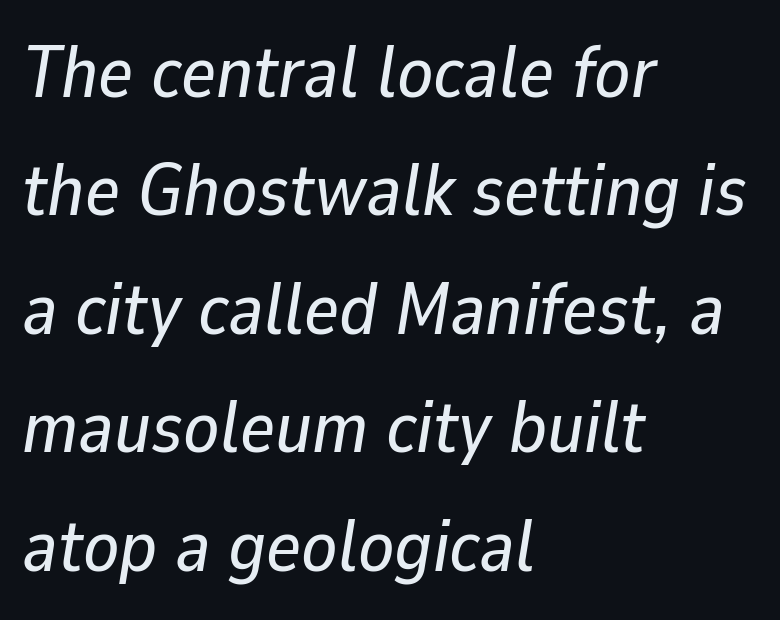
{"italic": "yes", "lean": "right", "slant_degrees": 9, "width": "normal", "stroke_contrast": "low", "x_height": "medium", "monospaced": "no", "underline": "no", "align": "left", "line_spacing": "normal", "line_spacing_ratio": 1.6, "letter_spacing": "normal", "letter_spacing_em": 0.0, "glyph_px": 74}
